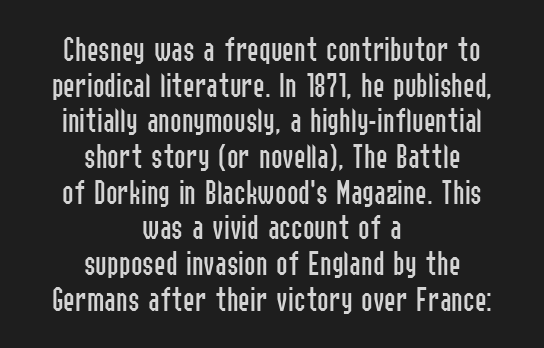
The image shows 35 px regular-weight, condensed sans-serif type, upright; set centered, tight line spacing (1.02x), normal letter spacing, not underlined; low stroke contrast and a medium x-height.
